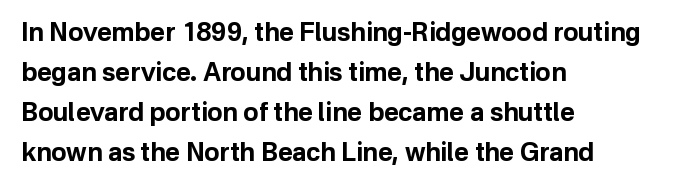
Q: Is the text bold? A: Yes.
Q: Is the text italic (slanted)? A: No, it is upright.
Q: Is the text underlined? A: No.
Q: How is the paragraph aligned? A: Left-aligned.
Q: Is the spacing between letters normal or unusually wide? A: Normal.
Q: Is the spacing between lines tight, normal or loose? A: Normal.
